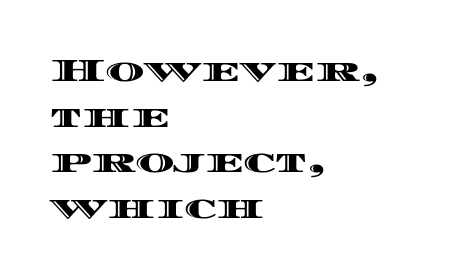
The image shows 33 px wide type, upright; set left-aligned, normal line spacing (1.38x), normal letter spacing, not underlined; a large x-height.
